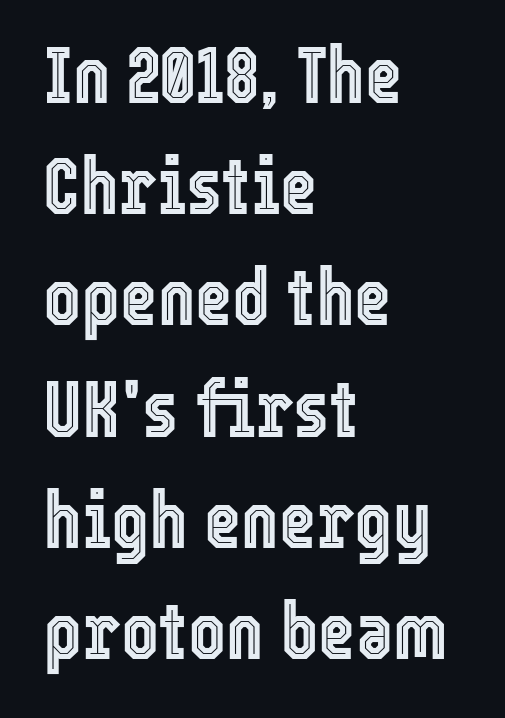
The image shows 80 px condensed type, upright; set left-aligned, normal line spacing (1.39x), normal letter spacing, not underlined; a medium x-height.
